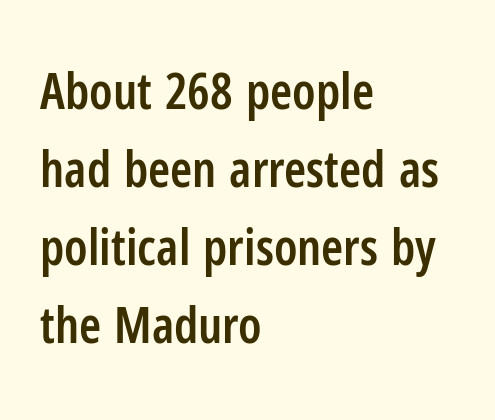
The face used here is proportionally spaced, like ordinary book or web type. Are there feet on the stems? There aren't — it's a sans. Letters rest on an invisible, unmarked baseline. Notice how descenders clear the ascenders below comfortably — that's standard leading. In terms of weight, the rendering is demibold, just under bold. Spacing between characters is what you'd get straight out of the box.
